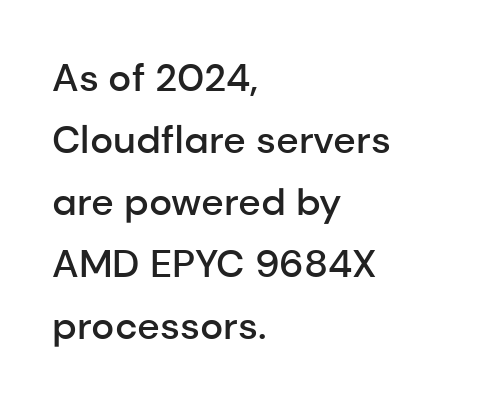
Q: Is the text bold? A: Semi-bold.
Q: Is the text italic (slanted)? A: No, it is upright.
Q: Is the typeface a serif or a sans-serif typeface? A: Sans-serif.
Q: Is the text underlined? A: No.
Q: How is the paragraph aligned? A: Left-aligned.
Q: Is the spacing between letters normal or unusually wide? A: Normal.
Q: Is the spacing between lines tight, normal or loose? A: Normal.
Q: Width (condensed, normal, or wide)? A: Normal.
Q: Stroke contrast? A: Low.
Q: x-height? A: Medium.
Q: Monospaced? A: No.
